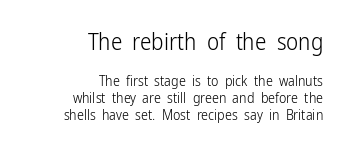
If you drew a line through each stem, it would be perfectly vertical. Between these two stacked blocks, the higher one wins on size. The line texture is even and compact thanks to regular tracking. Any mark beneath the type? The region is blank.
